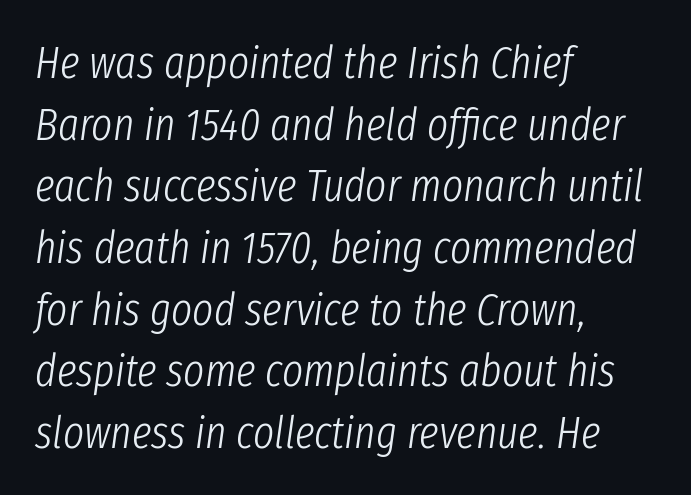
The image shows 45 px light, condensed type, italic (leaning right); set left-aligned, normal line spacing (1.37x), normal letter spacing, not underlined; low stroke contrast and a medium x-height.
